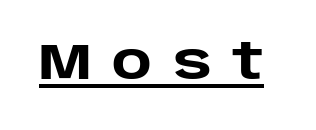
The image shows 50 px heavy sans-serif type, upright; set unusually wide letter spacing (+0.41 em), underlined; low stroke contrast and a large x-height.
